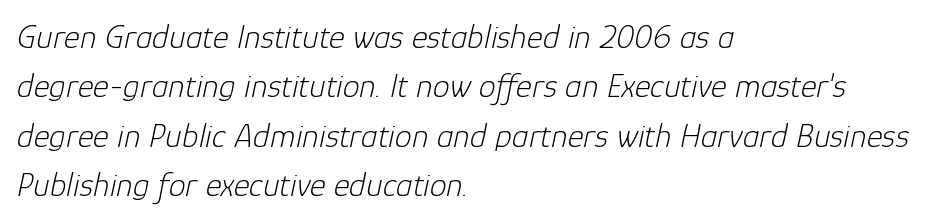
The image shows 34 px light type, italic (leaning right); set left-aligned, normal line spacing (1.45x), normal letter spacing, not underlined; low stroke contrast and a medium x-height.
